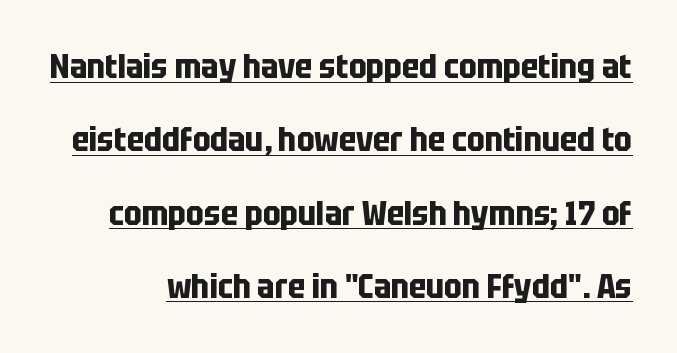
The image shows 33 px bold, condensed sans-serif type, upright; set loose line spacing (2.22x), normal letter spacing, underlined; low stroke contrast and a large x-height.
